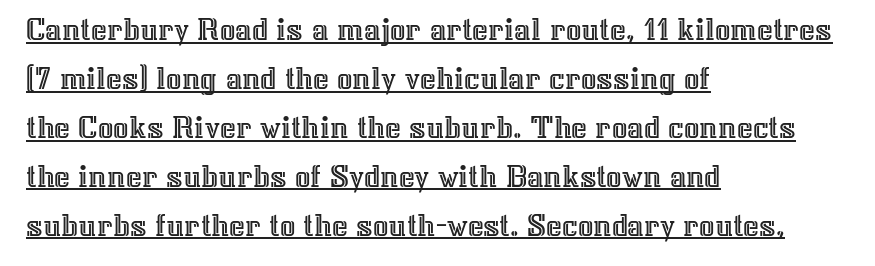
Spacing between characters is what you'd get straight out of the box. The rows are spaced the way most documents space them. Italic: no, the glyphs are upright roman. Somebody hit Ctrl+U on this one — the words are underlined. The setting favours the left margin, as ordinary paragraphs usually do.
